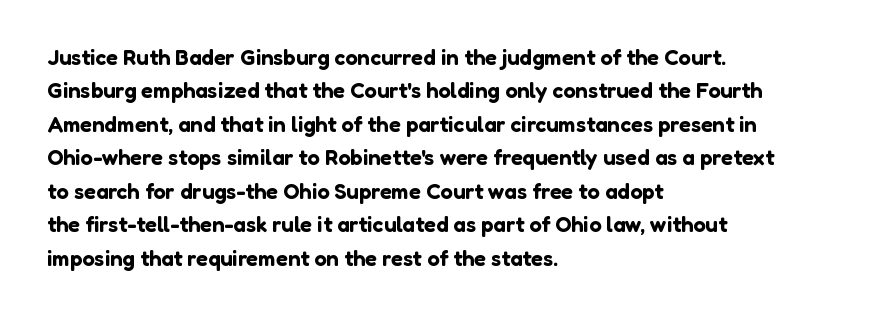
The image shows 22 px text type, upright; set left-aligned, normal line spacing (1.52x), normal letter spacing, not underlined.
